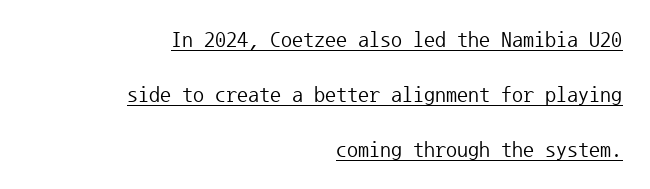
The image shows 22 px text type, upright; set right-aligned, loose line spacing (2.5x), normal letter spacing, underlined.
